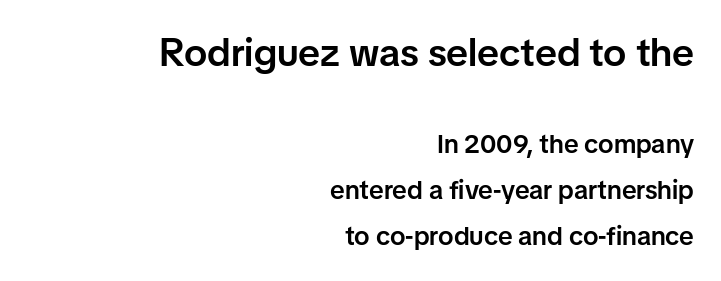
The image shows 39 px semibold sans-serif type, upright; set right-aligned, line spacing 1.77x, normal letter spacing, not underlined; the first (top) block is 1.5x larger; low stroke contrast and a medium x-height.
